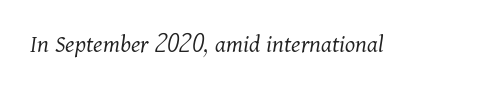
This sample uses plain, unmodified letter spacing. No letter is thick-stroked: the sample isn't bold. The axis of the letterforms is tilted away from vertical. A bare baseline throughout the passage.
